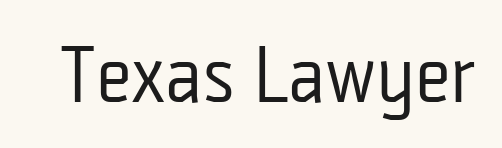
Q: Is the text bold? A: No.
Q: Is the text italic (slanted)? A: No, it is upright.
Q: Is the typeface a serif or a sans-serif typeface? A: Sans-serif.
Q: Is the text underlined? A: No.
Q: Is the spacing between letters normal or unusually wide? A: Normal.
Q: Width (condensed, normal, or wide)? A: Condensed.
Q: Stroke contrast? A: Low.
Q: x-height? A: Medium.
Q: Monospaced? A: No.
